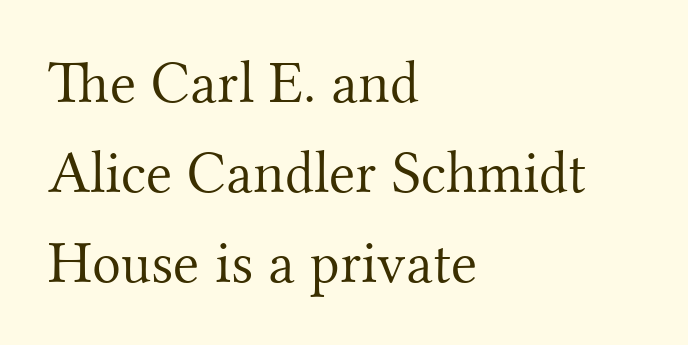
A typesetter would label this face a serif. Quick note: interline space is typical. The passage shown is typed in a proportional face where columns would drift. Is there any slant? The stems are plumb.
